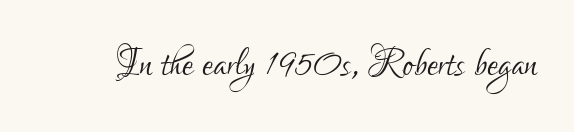
{"serif": "no", "bold": "no", "weight": "light", "width": "condensed", "stroke_contrast": "low", "x_height": "small", "monospaced": "no", "underline": "no", "letter_spacing": "normal", "letter_spacing_em": 0.0, "glyph_px": 50}
